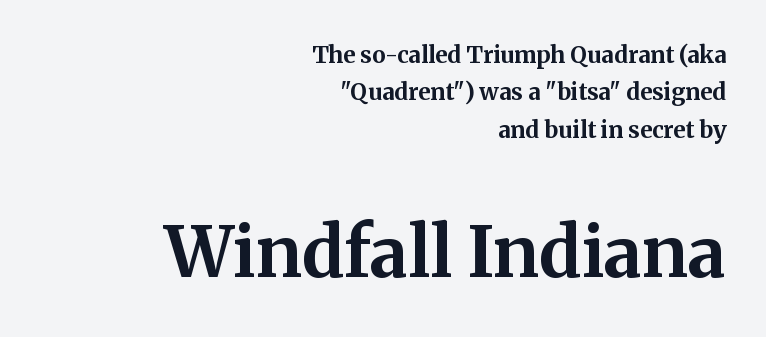
The image shows 70 px bold serif type, upright; set right-aligned, normal line spacing (1.62x), normal letter spacing, not underlined; the second (bottom) block is 3.04x larger; medium stroke contrast and a medium x-height.
